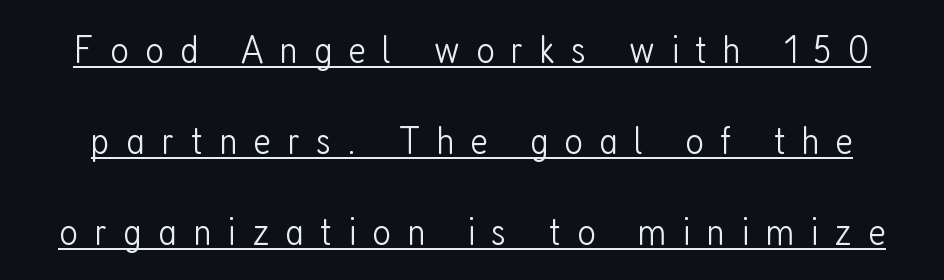
{"serif": "no", "italic": "no", "bold": "no", "weight": "light", "width": "condensed", "stroke_contrast": "low", "x_height": "medium", "monospaced": "no", "underline": "yes", "line_spacing": "loose", "line_spacing_ratio": 2.28, "letter_spacing": "wide", "letter_spacing_em": 0.41, "glyph_px": 40}
